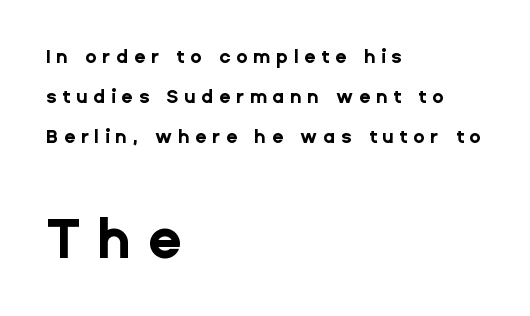
Serifs: no, the terminals of the letterforms are clean. Which margin do the lines hug? The left one — the right edge is uneven. Typesetter's note — lower block bumped up in size, upper block left smaller. Horizontal bands of white between lines are thick stripes. Ordinary non-slanted type is in use.
